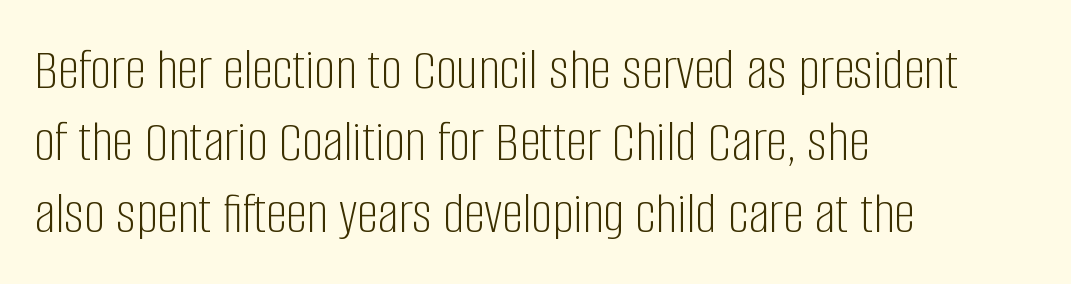
{"serif": "no", "italic": "no", "bold": "no", "weight": "light", "width": "condensed", "stroke_contrast": "low", "x_height": "large", "monospaced": "no", "underline": "no", "align": "left", "line_spacing_ratio": 1.22, "letter_spacing": "normal", "letter_spacing_em": 0.0, "glyph_px": 59}
